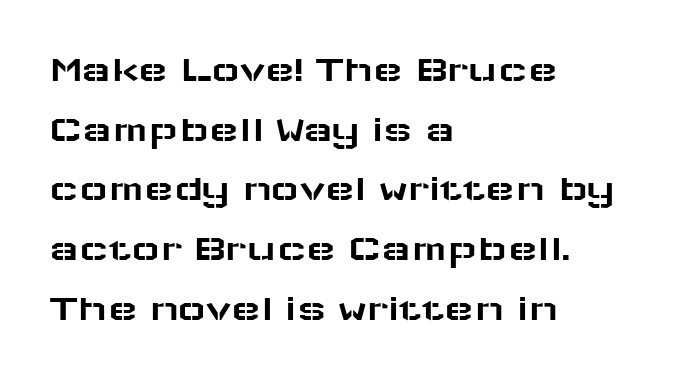
Q: Is the text italic (slanted)? A: No, it is upright.
Q: Is the typeface a serif or a sans-serif typeface? A: Sans-serif.
Q: Is the text underlined? A: No.
Q: How is the paragraph aligned? A: Left-aligned.
Q: Is the spacing between letters normal or unusually wide? A: Normal.
Q: Is the spacing between lines tight, normal or loose? A: Normal.
Q: Width (condensed, normal, or wide)? A: Wide.
Q: Stroke contrast? A: Low.
Q: x-height? A: Medium.
Q: Monospaced? A: No.
